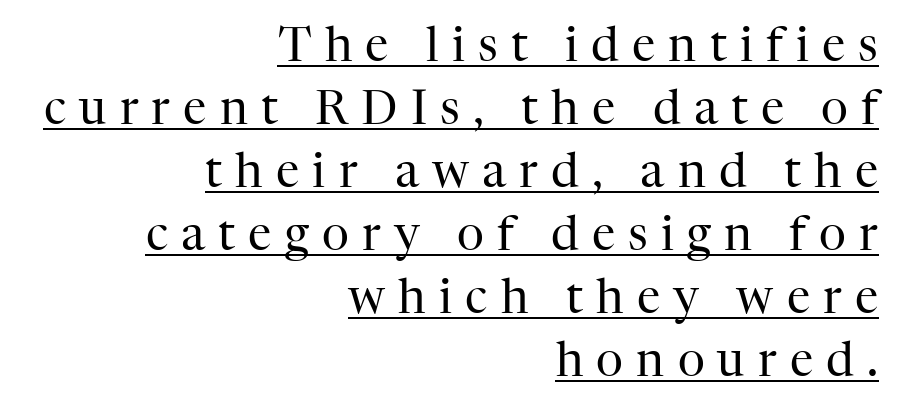
The image shows 47 px regular-weight serif type, upright; set right-aligned, normal line spacing (1.34x), unusually wide letter spacing (+0.28 em), underlined; high stroke contrast and a medium x-height.
